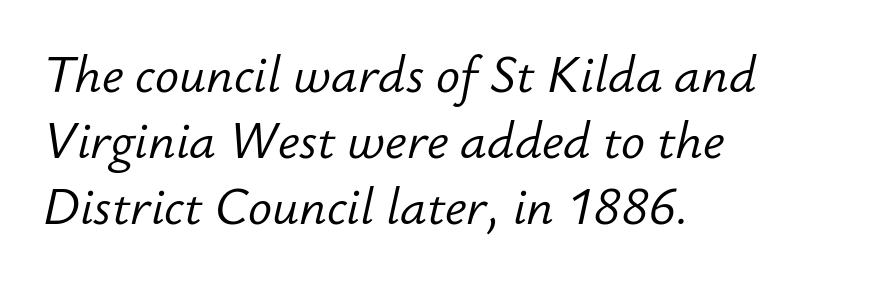
Q: Is the text bold? A: No.
Q: Is the text italic (slanted)? A: Yes, it leans right by about 12 degrees.
Q: Is the text underlined? A: No.
Q: How is the paragraph aligned? A: Left-aligned.
Q: Is the spacing between letters normal or unusually wide? A: Normal.
Q: Is the spacing between lines tight, normal or loose? A: Normal.
Q: Width (condensed, normal, or wide)? A: Normal.
Q: Stroke contrast? A: Low.
Q: x-height? A: Small.
Q: Monospaced? A: No.
